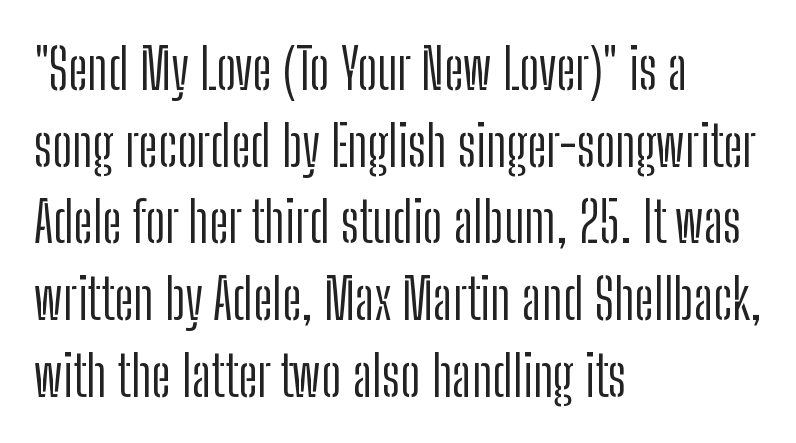
Q: Is the text bold? A: No.
Q: Is the text italic (slanted)? A: No, it is upright.
Q: Is the typeface a serif or a sans-serif typeface? A: Sans-serif.
Q: Is the text underlined? A: No.
Q: How is the paragraph aligned? A: Left-aligned.
Q: Is the spacing between letters normal or unusually wide? A: Normal.
Q: Is the spacing between lines tight, normal or loose? A: Normal.
Q: Width (condensed, normal, or wide)? A: Condensed.
Q: Stroke contrast? A: Low.
Q: x-height? A: Medium.
Q: Monospaced? A: No.
